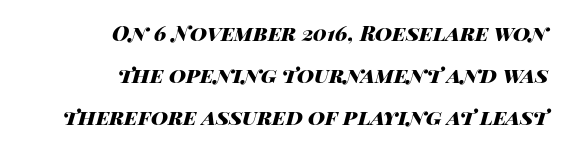
{"italic": "yes", "lean": "right", "slant_degrees": 14, "bold": "yes", "underline": "no", "align": "right", "line_spacing": "loose", "line_spacing_ratio": 1.99, "letter_spacing": "normal", "letter_spacing_em": 0.0, "glyph_px": 21}
